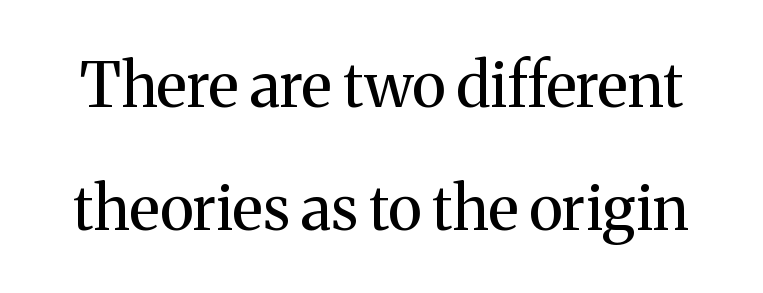
Q: Is the text bold? A: No.
Q: Is the text italic (slanted)? A: No, it is upright.
Q: Is the typeface a serif or a sans-serif typeface? A: Serif.
Q: Is the text underlined? A: No.
Q: Is the spacing between letters normal or unusually wide? A: Normal.
Q: Is the spacing between lines tight, normal or loose? A: Loose.
Q: Width (condensed, normal, or wide)? A: Normal.
Q: Stroke contrast? A: Medium.
Q: x-height? A: Medium.
Q: Monospaced? A: No.
